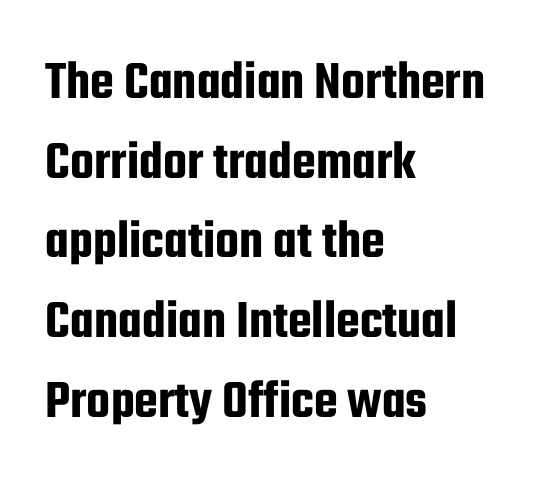
The image shows 55 px condensed sans-serif type, upright; set left-aligned, normal line spacing (1.45x), normal letter spacing, not underlined; low stroke contrast and a medium x-height.
